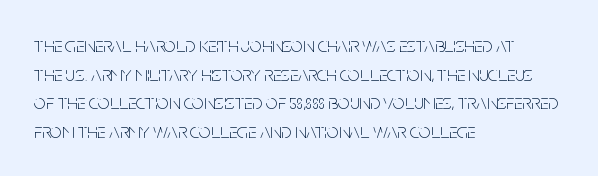
{"italic": "no", "bold": "no", "underline": "no", "align": "left", "line_spacing": "normal", "line_spacing_ratio": 1.36, "letter_spacing": "normal", "letter_spacing_em": 0.0, "glyph_px": 21}
